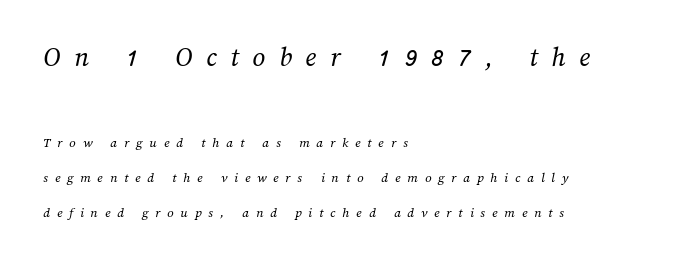
Q: Is the text bold? A: No.
Q: Is the text underlined? A: No.
Q: How is the paragraph aligned? A: Left-aligned.
Q: Is the spacing between letters normal or unusually wide? A: Unusually wide.
Q: Is the spacing between lines tight, normal or loose? A: Loose.
Q: Which block of text is set in a larger size, the first (top) or the second (bottom)? A: The first (top) one.
Q: Width (condensed, normal, or wide)? A: Normal.
Q: Stroke contrast? A: Medium.
Q: x-height? A: Medium.
Q: Monospaced? A: No.
